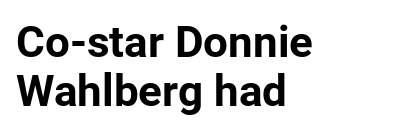
Q: Is the text bold? A: Yes.
Q: Is the text italic (slanted)? A: No, it is upright.
Q: Is the typeface a serif or a sans-serif typeface? A: Sans-serif.
Q: Is the text underlined? A: No.
Q: How is the paragraph aligned? A: Left-aligned.
Q: Is the spacing between letters normal or unusually wide? A: Normal.
Q: Is the spacing between lines tight, normal or loose? A: Tight.
Q: Width (condensed, normal, or wide)? A: Normal.
Q: Stroke contrast? A: Low.
Q: x-height? A: Medium.
Q: Monospaced? A: No.
